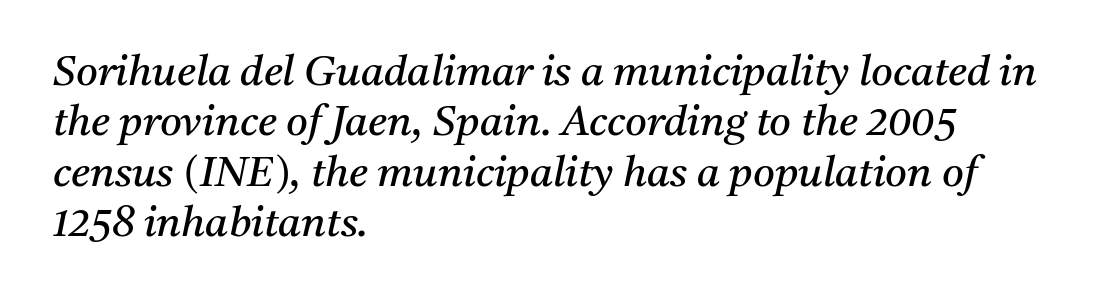
The image shows 42 px regular-weight serif type, italic (leaning right); set left-aligned, line spacing 1.2x, normal letter spacing, not underlined; medium stroke contrast and a medium x-height.
